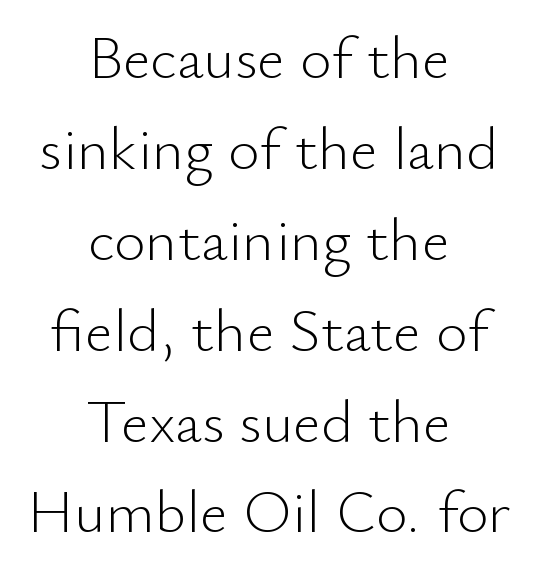
The image shows 61 px light sans-serif type, upright; set centered, normal line spacing (1.49x), normal letter spacing, not underlined; low stroke contrast and a small x-height.
